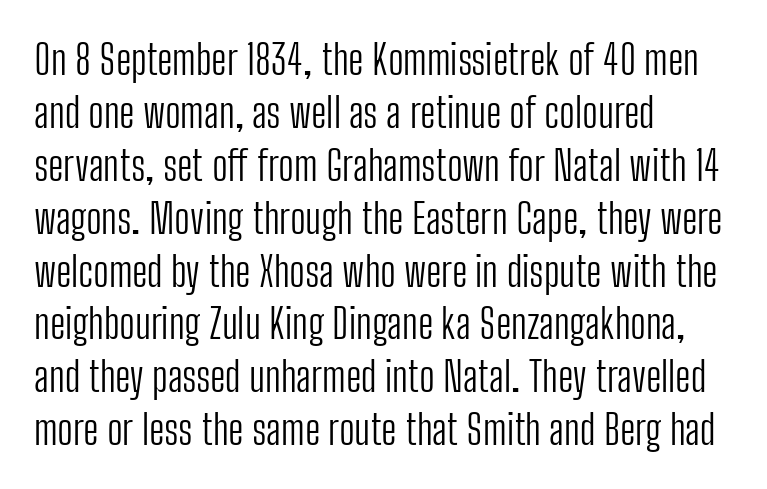
The image shows 41 px light, condensed sans-serif type, upright; set left-aligned, normal line spacing (1.29x), normal letter spacing, not underlined; low stroke contrast and a medium x-height.
